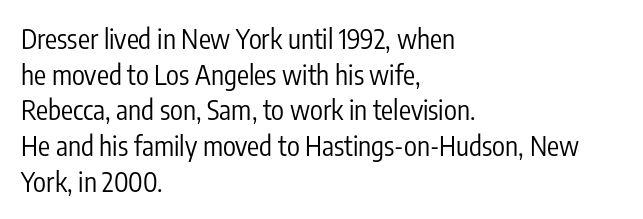
Notice how descenders clear the ascenders below comfortably — that's standard leading. Rule under the text: the space is simply empty. This rendering uses left alignment, leaving the right contour irregular. The type sits square on the baseline with zero lean. The font sits on the lighter half of the weight spectrum, regular included. The gaps between neighbouring characters are ordinary and unremarkable.
